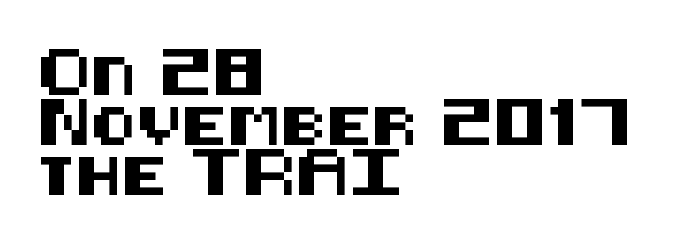
{"serif": "no", "italic": "no", "width": "normal", "stroke_contrast": "medium", "x_height": "large", "underline": "no", "align": "left", "line_spacing": "normal", "line_spacing_ratio": 1.32, "letter_spacing": "normal", "letter_spacing_em": 0.0, "glyph_px": 38}
